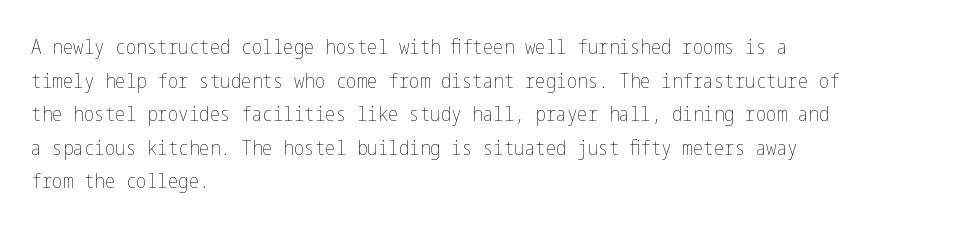
The image shows 21 px text type, upright; set left-aligned, normal line spacing (1.6x), normal letter spacing, not underlined.
